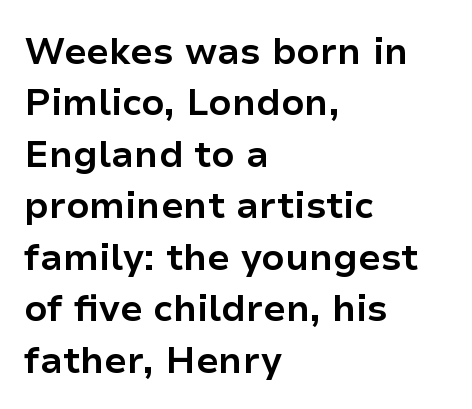
{"serif": "no", "italic": "no", "bold": "yes", "weight": "bold", "width": "normal", "stroke_contrast": "low", "x_height": "medium", "monospaced": "no", "underline": "no", "align": "left", "line_spacing": "normal", "line_spacing_ratio": 1.39, "letter_spacing": "normal", "letter_spacing_em": 0.0, "glyph_px": 37}
